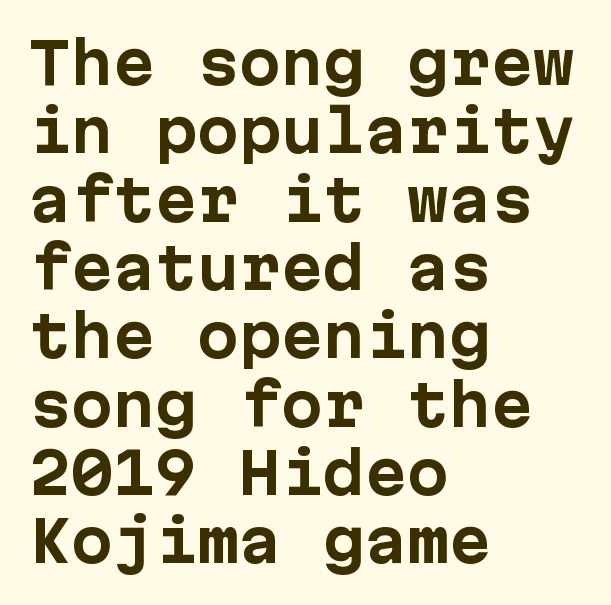
Line starts are locked; line ends wander. The font's upright variant was chosen for this text. Quick note: underline off. A typesetter would call this monospace, since all characters share one set width. The passage shown is typeset with a sans-serif family. These lines keep a tight, regular rhythm from letter to letter.
